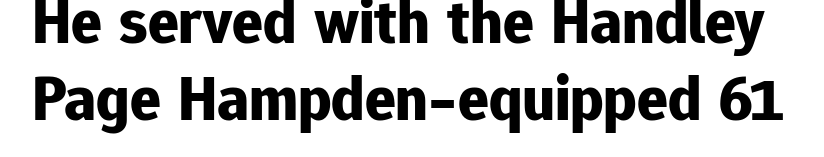
The image shows 64 px bold sans-serif type, upright; set line spacing 1.21x, normal letter spacing, not underlined; low stroke contrast and a medium x-height.
